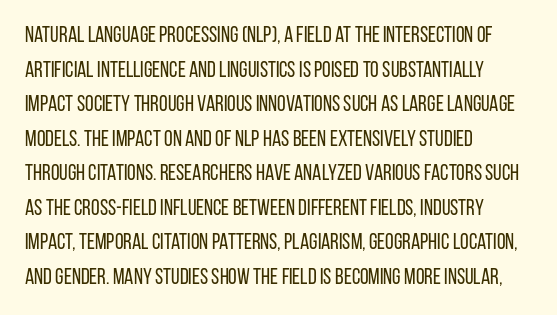
Q: Is the text bold? A: No.
Q: Is the text italic (slanted)? A: No, it is upright.
Q: Is the text underlined? A: No.
Q: How is the paragraph aligned? A: Left-aligned.
Q: Is the spacing between letters normal or unusually wide? A: Normal.
Q: Is the spacing between lines tight, normal or loose? A: Normal.
